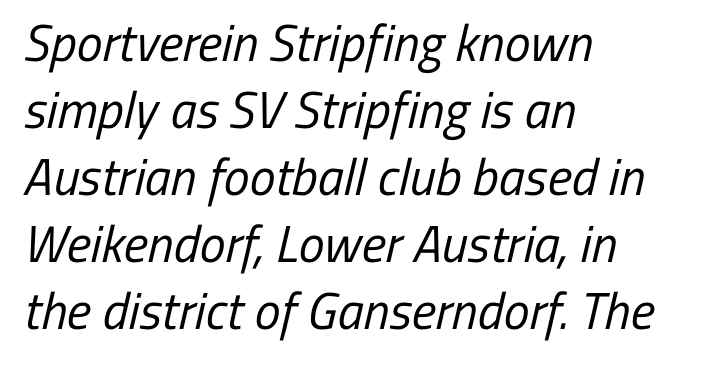
Students, observe: this is what conventionally led text looks like. This sample is left-justified, so line endings fall wherever the words run out. Check the space under the baseline: it is left empty. The designer went with a sans here, leaving each stem footless. A typesetter would call this proportional, since set widths differ per character.
